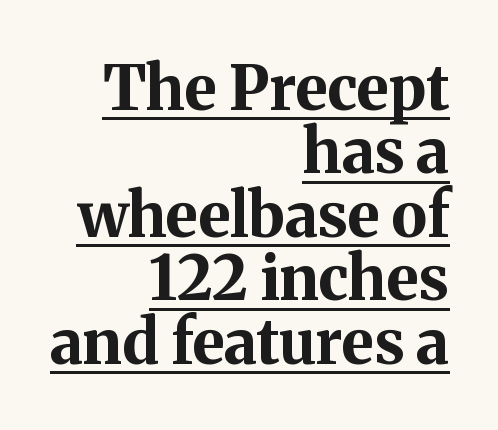
Q: Is the text bold? A: Yes.
Q: Is the text italic (slanted)? A: No, it is upright.
Q: Is the typeface a serif or a sans-serif typeface? A: Serif.
Q: Is the text underlined? A: Yes.
Q: How is the paragraph aligned? A: Right-aligned.
Q: Is the spacing between letters normal or unusually wide? A: Normal.
Q: Is the spacing between lines tight, normal or loose? A: Tight.
Q: Width (condensed, normal, or wide)? A: Normal.
Q: Stroke contrast? A: Medium.
Q: x-height? A: Medium.
Q: Monospaced? A: No.
